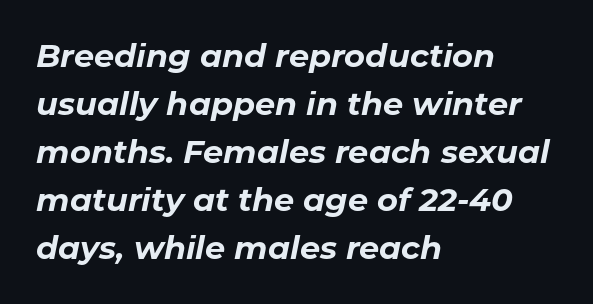
The lines are quadded left. Tracking value appears to be zero — textbook default spacing. A typesetter would mark this as italic. One glance says typical: line gaps are just what's usual. Note the varied advance widths — an 'i' is clearly narrower than an 'm'.
